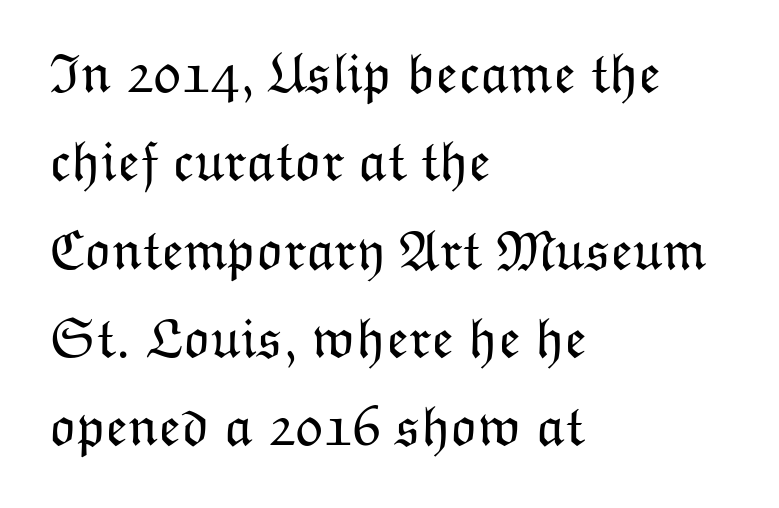
The image shows 57 px light type, upright; set left-aligned, normal line spacing (1.55x), normal letter spacing, not underlined; low stroke contrast and a medium x-height.
